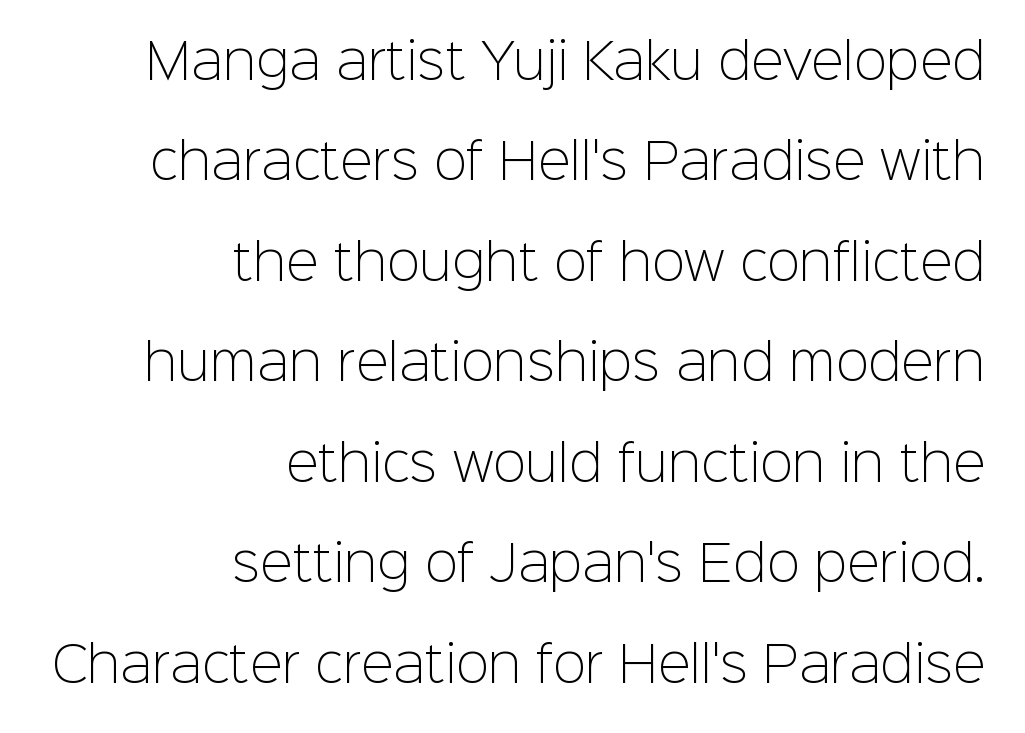
The letterforms sit shoulder to shoulder at normal distance. Nope, not italic — everything's standing straight. Proportional: the letters do not fall into vertical columns. Stroke thickness stays within the range of a standard reading face or lighter. Widely set lines give the paragraph a tall, airy silhouette.
